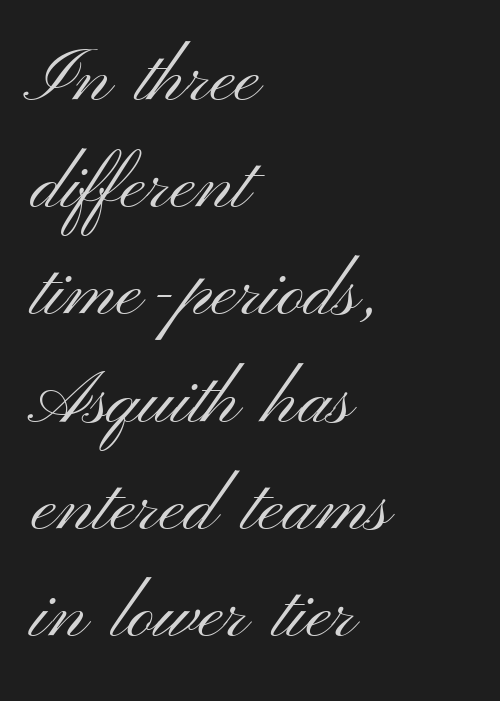
Q: Is the text bold? A: No.
Q: Is the text italic (slanted)? A: Yes.
Q: Is the typeface a serif or a sans-serif typeface? A: Sans-serif.
Q: Is the text underlined? A: No.
Q: How is the paragraph aligned? A: Left-aligned.
Q: Is the spacing between letters normal or unusually wide? A: Normal.
Q: Is the spacing between lines tight, normal or loose? A: Normal.
Q: Width (condensed, normal, or wide)? A: Wide.
Q: Stroke contrast? A: Medium.
Q: x-height? A: Small.
Q: Monospaced? A: No.
